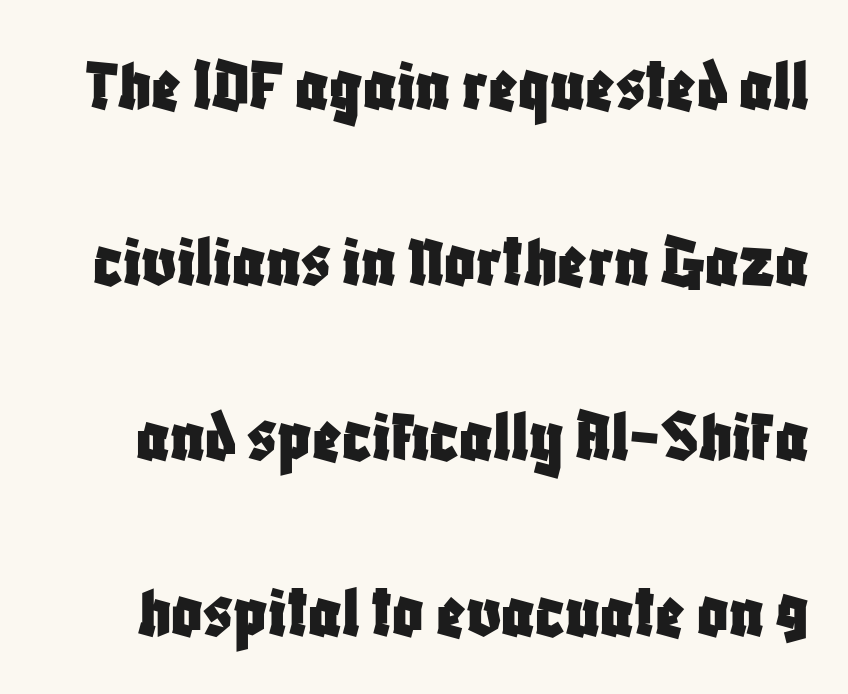
Q: Is the text italic (slanted)? A: No, it is upright.
Q: Is the typeface a serif or a sans-serif typeface? A: Sans-serif.
Q: Is the text underlined? A: No.
Q: Is the spacing between letters normal or unusually wide? A: Normal.
Q: Is the spacing between lines tight, normal or loose? A: Loose.
Q: Width (condensed, normal, or wide)? A: Condensed.
Q: Stroke contrast? A: Low.
Q: x-height? A: Large.
Q: Monospaced? A: No.
